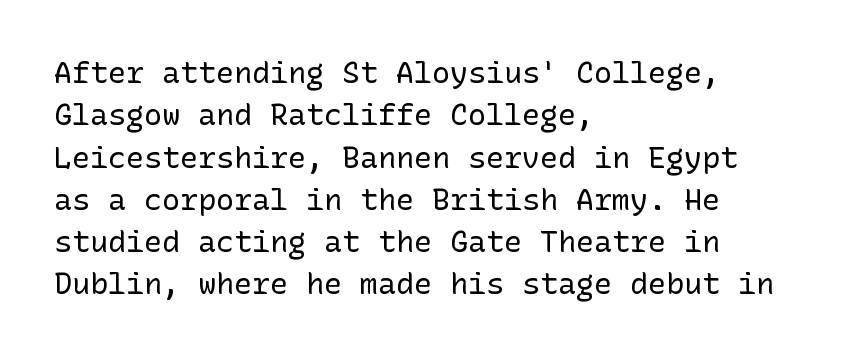
The image shows 30 px regular-weight sans-serif type, upright; set left-aligned, normal line spacing (1.41x), normal letter spacing, not underlined; low stroke contrast and a medium x-height.
